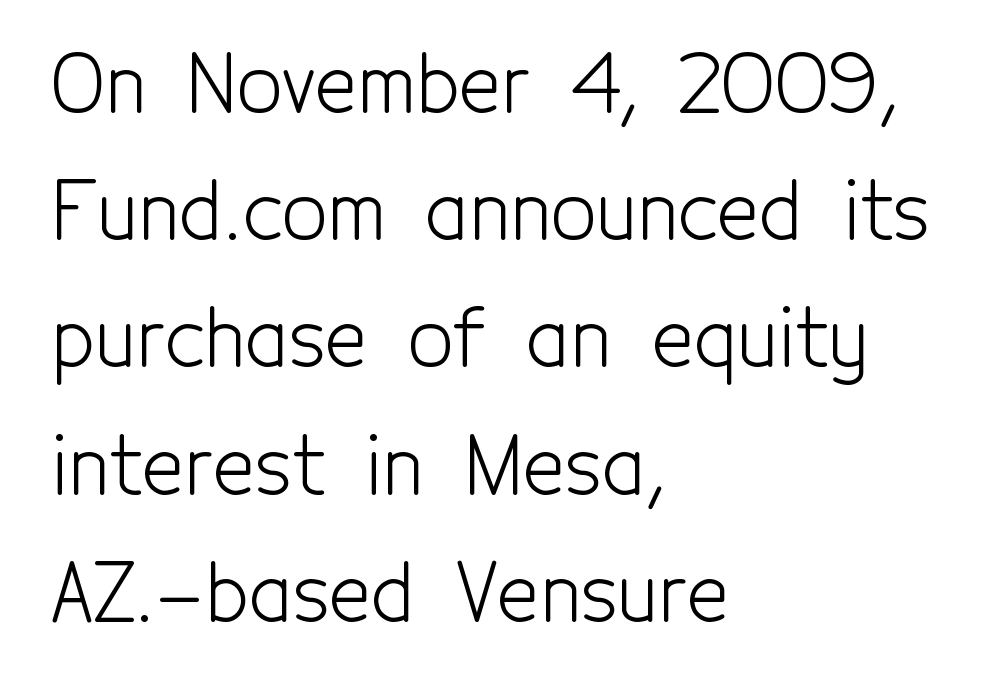
Caption: standard tracking, unaltered. The passage shown stacks its lines at a standard gap. Stroke mass is kept to a normal reading level or below. Are there feet on the stems? There aren't — it's a sans. A roman cut, with each character standing at attention. Every row of glyphs begins at an identical x-position on the left.
